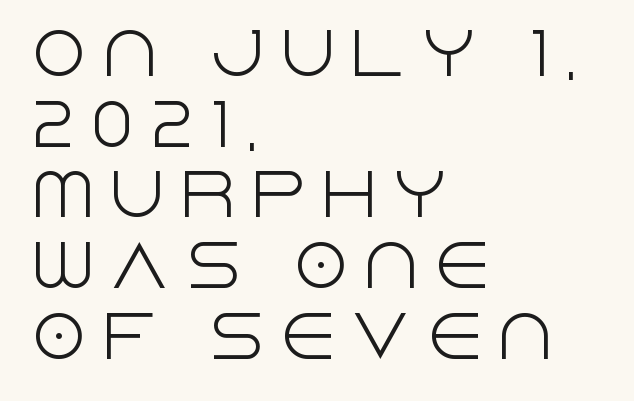
Q: Is the text bold? A: No.
Q: Is the text italic (slanted)? A: No, it is upright.
Q: Is the typeface a serif or a sans-serif typeface? A: Sans-serif.
Q: Is the text underlined? A: No.
Q: How is the paragraph aligned? A: Left-aligned.
Q: Is the spacing between letters normal or unusually wide? A: Unusually wide.
Q: Width (condensed, normal, or wide)? A: Normal.
Q: x-height? A: Large.
Q: Monospaced? A: No.
